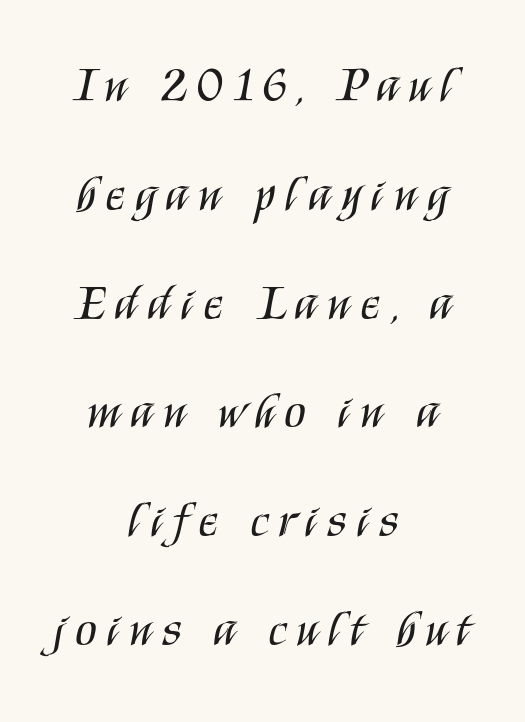
The image shows 49 px regular-weight, condensed sans-serif type; set centered, loose line spacing (2.22x), unusually wide letter spacing (+0.21 em), not underlined; medium stroke contrast and a large x-height.
